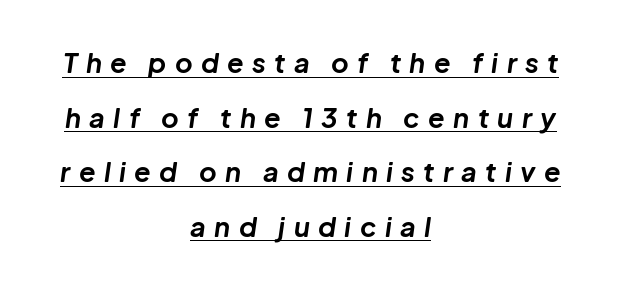
The image shows 27 px bold type, italic (leaning right); set centered, loose line spacing (2.02x), unusually wide letter spacing (+0.31 em), underlined.
